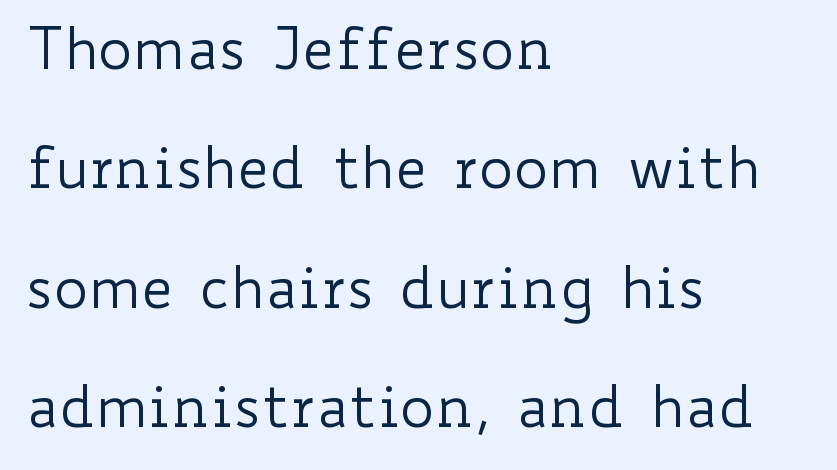
The image shows 58 px regular-weight, wide type, upright; set left-aligned, loose line spacing (2.06x), normal letter spacing, not underlined; low stroke contrast and a small x-height.
